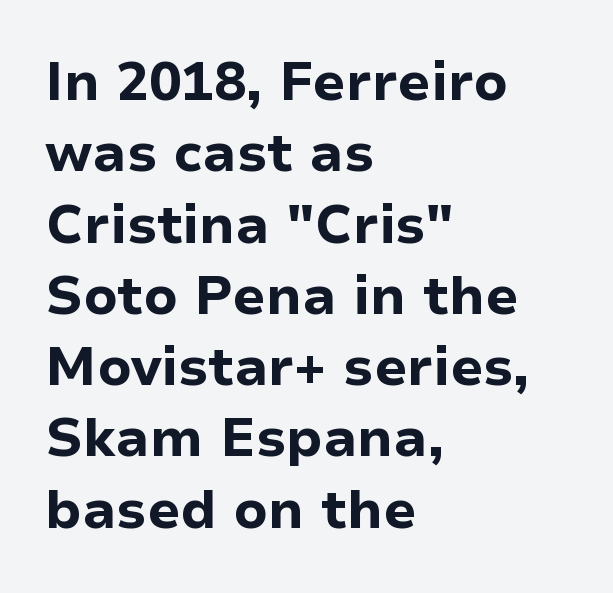
The image shows 54 px bold sans-serif type, upright; set left-aligned, normal line spacing (1.32x), normal letter spacing, not underlined; low stroke contrast and a medium x-height.
